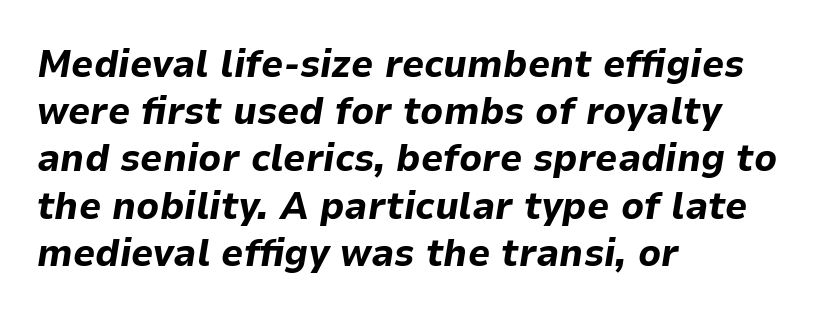
{"italic": "yes", "lean": "right", "slant_degrees": 9, "bold": "yes", "weight": "bold", "width": "normal", "stroke_contrast": "low", "x_height": "medium", "monospaced": "no", "underline": "no", "align": "left", "line_spacing_ratio": 1.21, "letter_spacing": "normal", "letter_spacing_em": 0.0, "glyph_px": 39}
